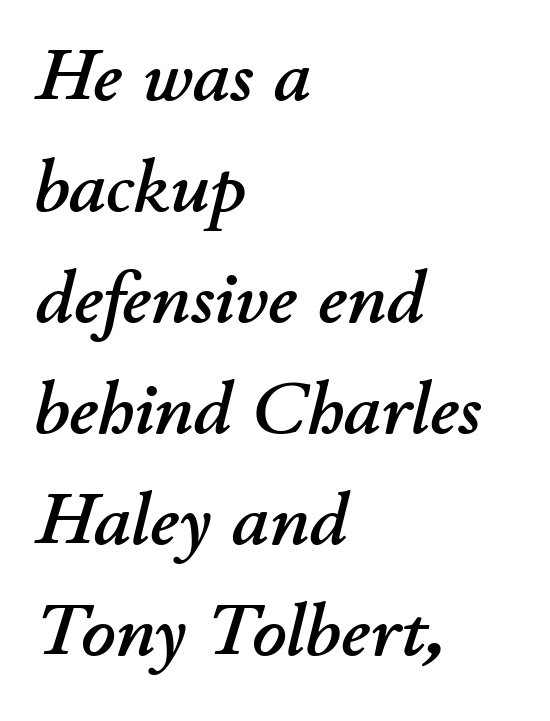
Q: Is the text italic (slanted)? A: Yes, it leans right by about 11 degrees.
Q: Is the text underlined? A: No.
Q: How is the paragraph aligned? A: Left-aligned.
Q: Is the spacing between letters normal or unusually wide? A: Normal.
Q: Is the spacing between lines tight, normal or loose? A: Normal.
Q: Width (condensed, normal, or wide)? A: Normal.
Q: Stroke contrast? A: Low.
Q: x-height? A: Small.
Q: Monospaced? A: No.
